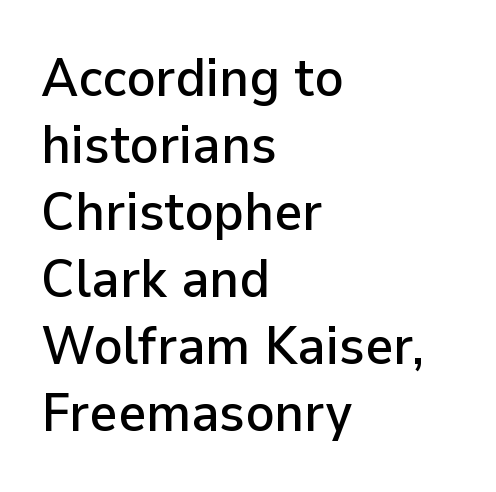
Italic? Not at all — the glyphs are vertical. Plain, unruled lines of type. Alignment: flush left. These lines are rendered in a variable-pitch font. In terms of letterform style, serifs are entirely absent. The gaps between neighbouring characters are ordinary and unremarkable.
